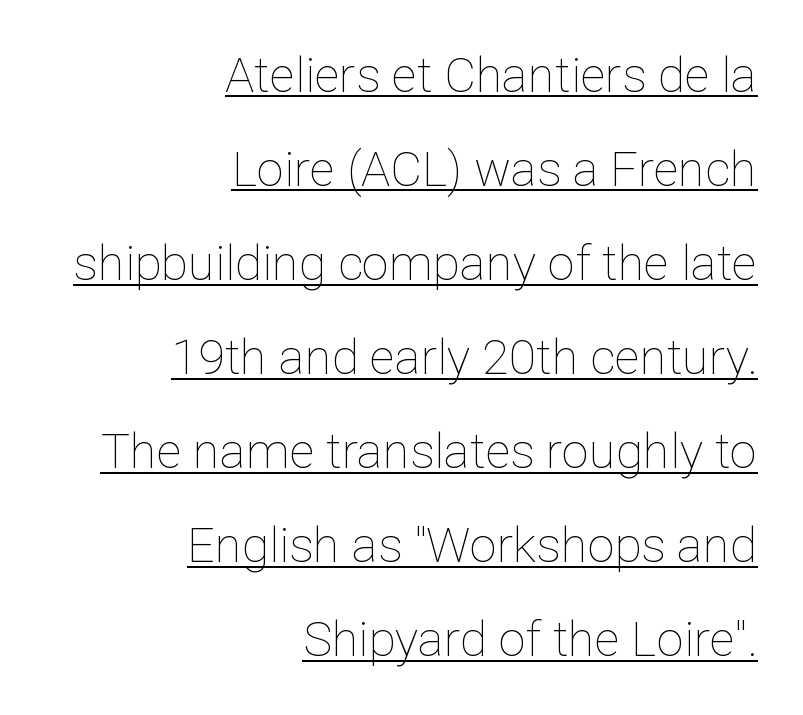
{"italic": "no", "bold": "no", "weight": "thin", "width": "normal", "stroke_contrast": "low", "x_height": "medium", "monospaced": "no", "underline": "yes", "align": "right", "line_spacing": "loose", "line_spacing_ratio": 1.92, "letter_spacing": "normal", "letter_spacing_em": 0.0, "glyph_px": 49}
